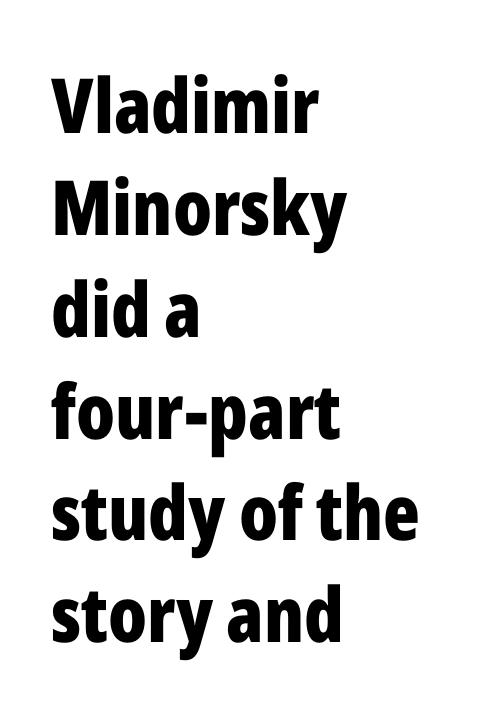
{"serif": "no", "italic": "no", "bold": "yes", "weight": "bold", "width": "condensed", "stroke_contrast": "low", "x_height": "medium", "monospaced": "no", "underline": "no", "align": "left", "line_spacing": "normal", "line_spacing_ratio": 1.34, "letter_spacing": "normal", "letter_spacing_em": 0.0, "glyph_px": 76}
